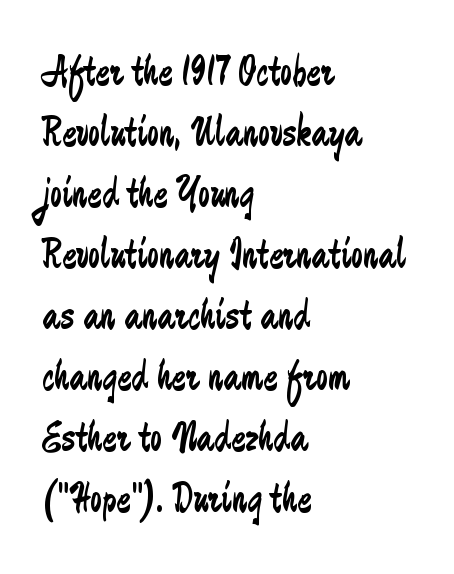
{"serif": "no", "bold": "no", "weight": "regular", "width": "condensed", "stroke_contrast": "low", "x_height": "small", "monospaced": "no", "underline": "no", "align": "left", "line_spacing": "normal", "line_spacing_ratio": 1.42, "letter_spacing": "normal", "letter_spacing_em": 0.0, "glyph_px": 43}
